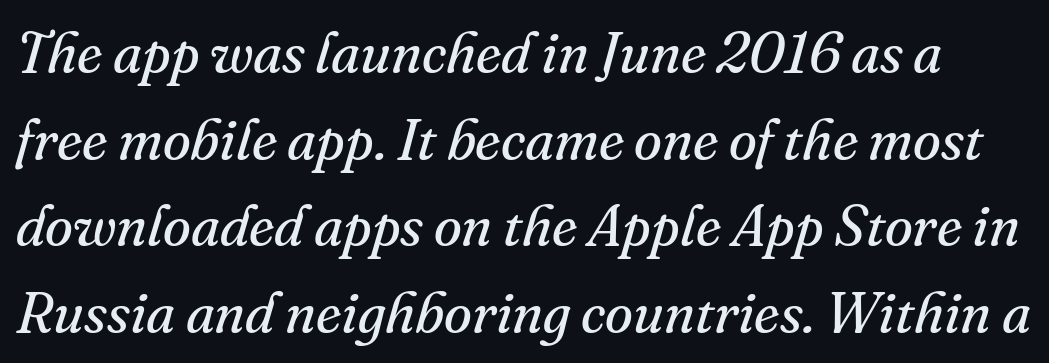
Q: Is the text bold? A: No.
Q: Is the text italic (slanted)? A: Yes, it leans right by about 16 degrees.
Q: Is the typeface a serif or a sans-serif typeface? A: Serif.
Q: Is the text underlined? A: No.
Q: Is the spacing between letters normal or unusually wide? A: Normal.
Q: Is the spacing between lines tight, normal or loose? A: Normal.
Q: Width (condensed, normal, or wide)? A: Normal.
Q: Stroke contrast? A: Medium.
Q: x-height? A: Small.
Q: Monospaced? A: No.
